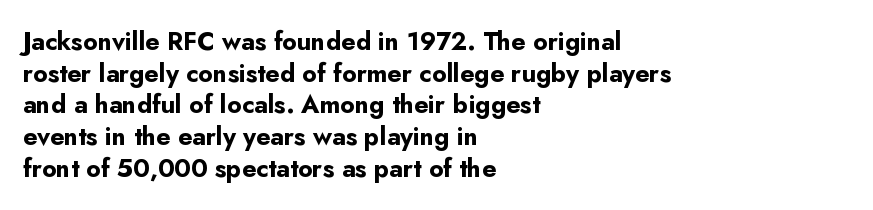
The image shows 25 px bold type, upright; set left-aligned, normal line spacing (1.27x), normal letter spacing, not underlined.
